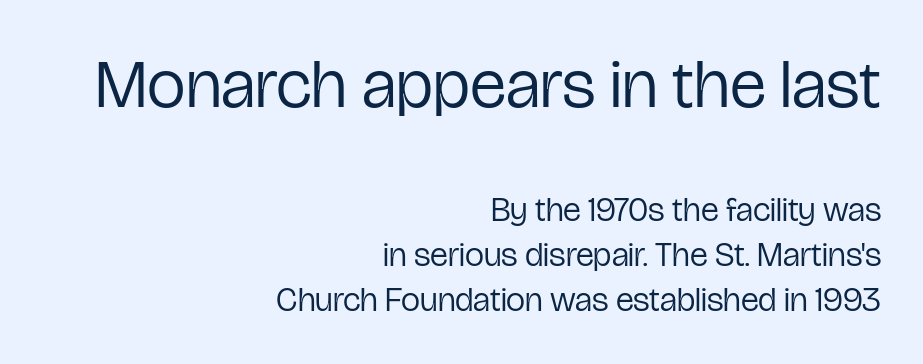
The image shows 69 px regular-weight, condensed sans-serif type, upright; set right-aligned, normal line spacing (1.33x), normal letter spacing, not underlined; the first (top) block is 2.03x larger; low stroke contrast and a medium x-height.
